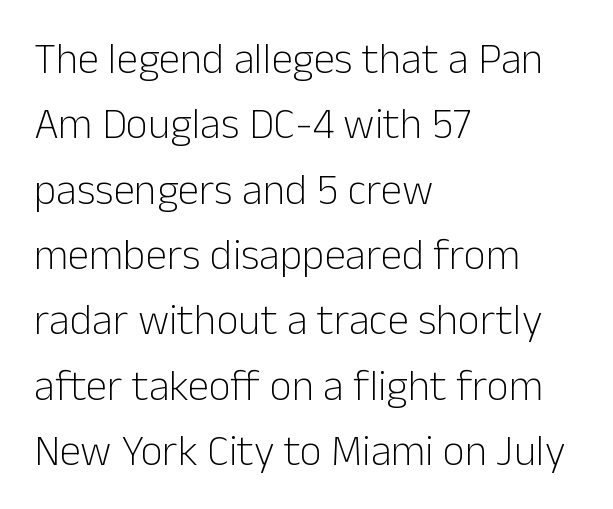
The image shows 43 px light sans-serif type, upright; set left-aligned, normal line spacing (1.52x), normal letter spacing, not underlined; low stroke contrast and a medium x-height.
